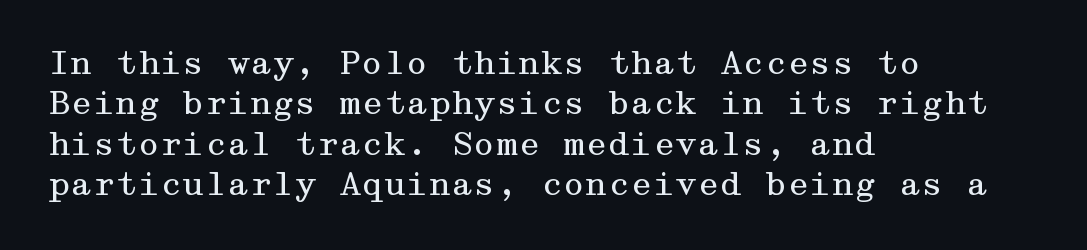
Baseline-to-baseline distance is the conventional proportion of letter height. The words here are not underlined. Nothing unusual about the tracking: characters are spaced as the font intends. The typesetting does not lean heavy: it is not bold. The compositor pushed each line to the left boundary.
